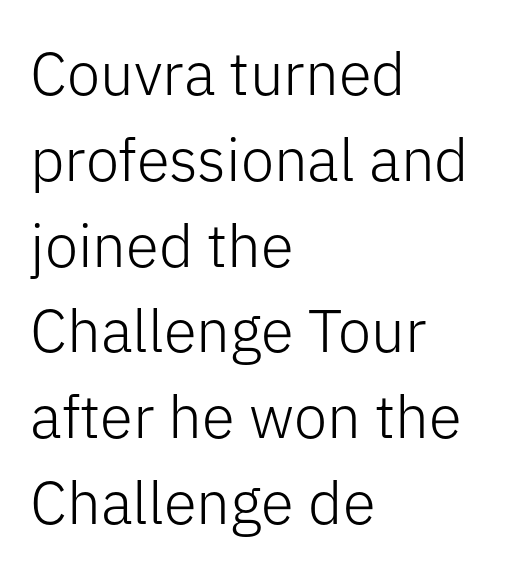
{"serif": "no", "italic": "no", "bold": "no", "weight": "light", "width": "normal", "stroke_contrast": "low", "x_height": "medium", "monospaced": "no", "underline": "no", "align": "left", "line_spacing": "normal", "line_spacing_ratio": 1.43, "letter_spacing": "normal", "letter_spacing_em": 0.0, "glyph_px": 60}
